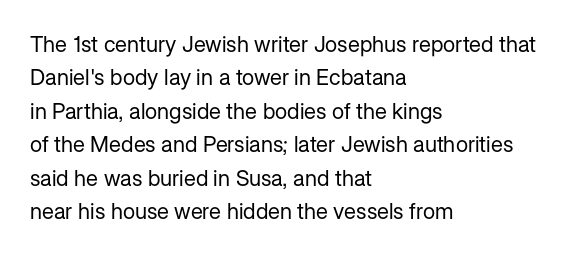
Summary of vertical rhythm: regular, with standard interline spacing. No extra ink here — the face is not bold. Quick note: not italic, upright. Horizontal alignment here is leftward, the default for most running prose.
